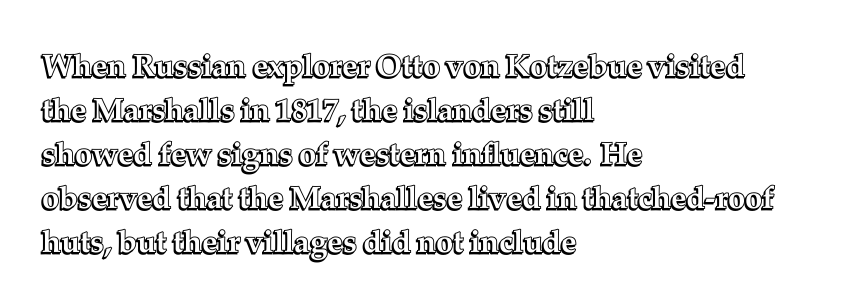
{"italic": "no", "width": "normal", "x_height": "medium", "monospaced": "no", "underline": "no", "align": "left", "line_spacing": "normal", "line_spacing_ratio": 1.42, "letter_spacing": "normal", "letter_spacing_em": 0.0, "glyph_px": 31}
